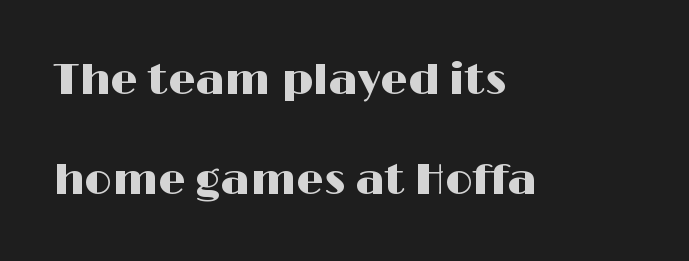
Q: Is the text italic (slanted)? A: No, it is upright.
Q: Is the typeface a serif or a sans-serif typeface? A: Sans-serif.
Q: Is the text underlined? A: No.
Q: How is the paragraph aligned? A: Left-aligned.
Q: Is the spacing between letters normal or unusually wide? A: Normal.
Q: Is the spacing between lines tight, normal or loose? A: Loose.
Q: Width (condensed, normal, or wide)? A: Wide.
Q: Stroke contrast? A: High.
Q: x-height? A: Medium.
Q: Monospaced? A: No.
